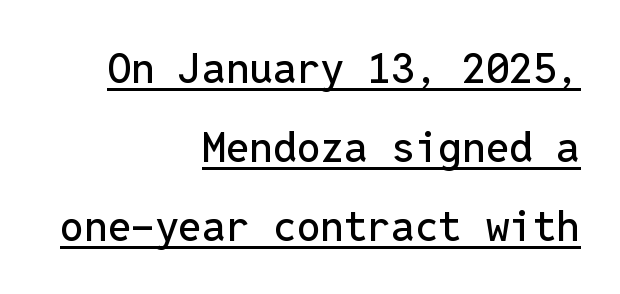
Q: Is the text italic (slanted)? A: No, it is upright.
Q: Is the typeface a serif or a sans-serif typeface? A: Sans-serif.
Q: Is the text underlined? A: Yes.
Q: How is the paragraph aligned? A: Right-aligned.
Q: Is the spacing between letters normal or unusually wide? A: Normal.
Q: Width (condensed, normal, or wide)? A: Normal.
Q: Stroke contrast? A: Low.
Q: x-height? A: Medium.
Q: Monospaced? A: Yes.
